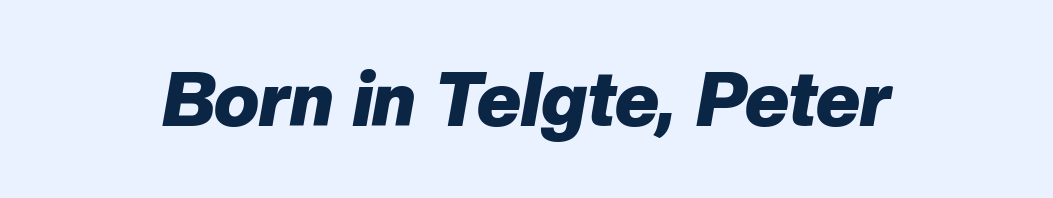
Compared with ordinary roman type, these characters are visibly tilted. Think of a printed novel: that variable character pitch is what you see here. Heavy, bold letterforms. Spacing between characters is what you'd get straight out of the box.
